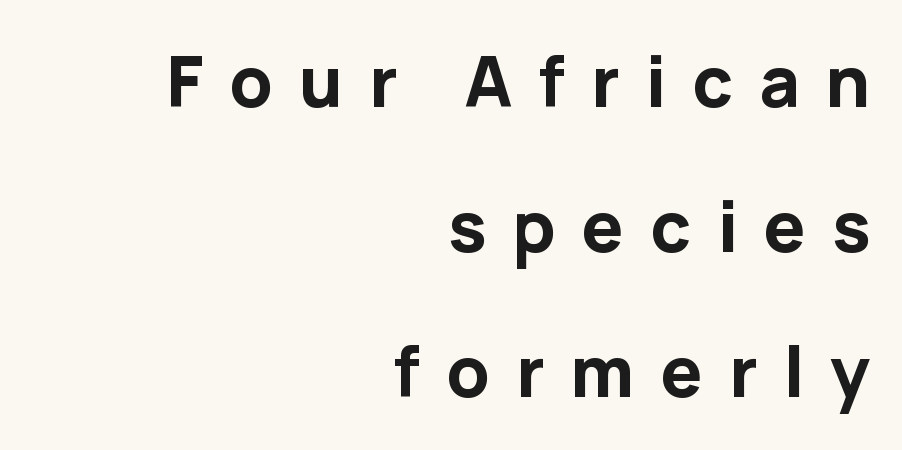
Unmarked baselines from the first word to the last. Stroke thickness is high; the sample reads as a true bold. Vertically, the passage feels expansive, rows floating well apart. Do the characters align in a grid? No, the font is proportional. Is this a sans? Yes — the strokes have no serifs.
